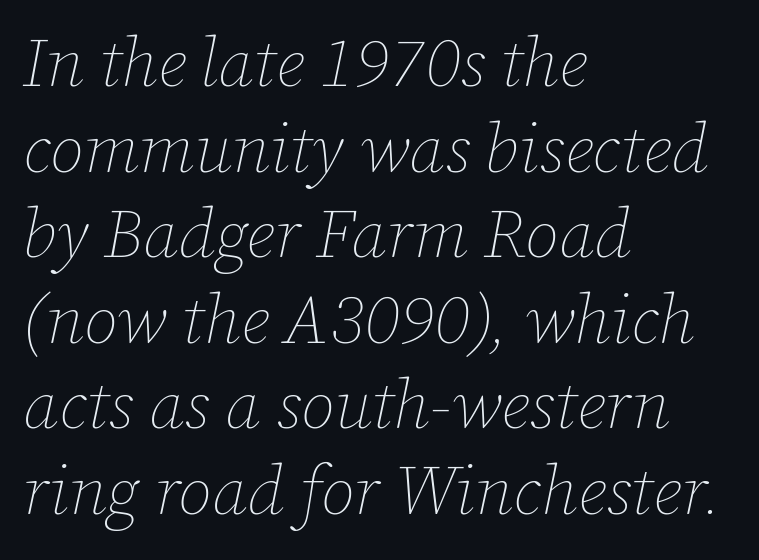
{"italic": "yes", "lean": "right", "slant_degrees": 12, "bold": "no", "weight": "thin", "width": "normal", "stroke_contrast": "low", "x_height": "medium", "monospaced": "no", "underline": "no", "align": "left", "line_spacing_ratio": 1.24, "letter_spacing": "normal", "letter_spacing_em": 0.0, "glyph_px": 69}
